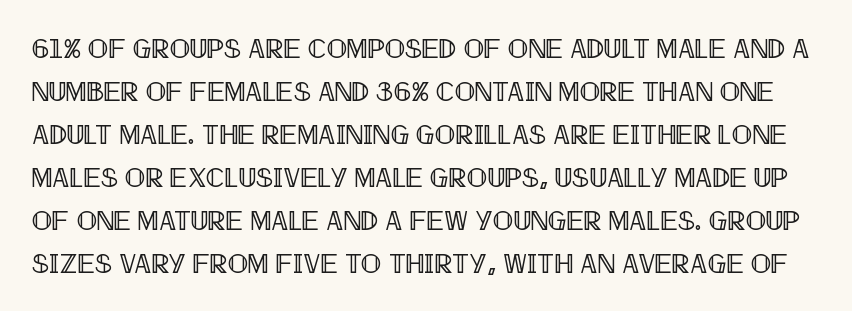
Each row of text sits above clean, open space. Every character sits straight up, as roman type does. Tracking value appears to be zero — textbook default spacing. Successive baselines arrive at the customary interval.
